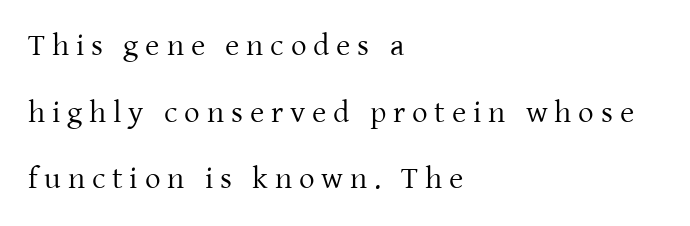
Q: Is the text bold? A: No.
Q: Is the text italic (slanted)? A: No, it is upright.
Q: Is the typeface a serif or a sans-serif typeface? A: Serif.
Q: Is the text underlined? A: No.
Q: How is the paragraph aligned? A: Left-aligned.
Q: Is the spacing between letters normal or unusually wide? A: Unusually wide.
Q: Is the spacing between lines tight, normal or loose? A: Loose.
Q: Width (condensed, normal, or wide)? A: Normal.
Q: Stroke contrast? A: Low.
Q: x-height? A: Medium.
Q: Monospaced? A: No.
